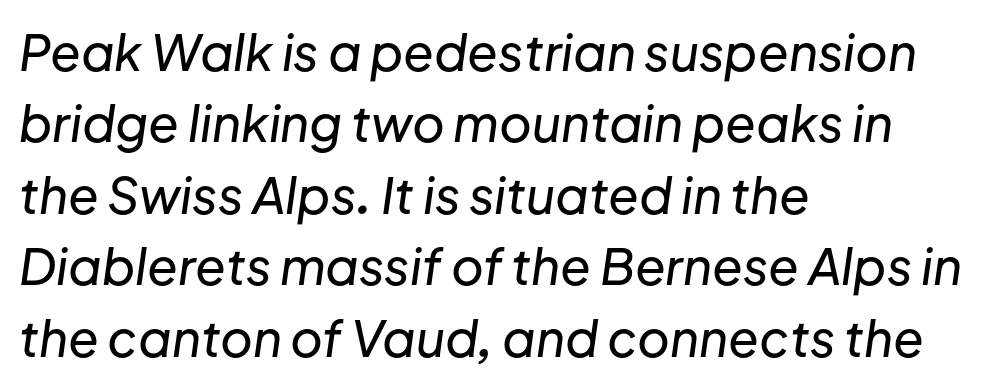
Q: Is the text italic (slanted)? A: Yes, it leans right by about 8 degrees.
Q: Is the text underlined? A: No.
Q: How is the paragraph aligned? A: Left-aligned.
Q: Is the spacing between letters normal or unusually wide? A: Normal.
Q: Is the spacing between lines tight, normal or loose? A: Normal.
Q: Width (condensed, normal, or wide)? A: Normal.
Q: Stroke contrast? A: Low.
Q: x-height? A: Medium.
Q: Monospaced? A: No.
